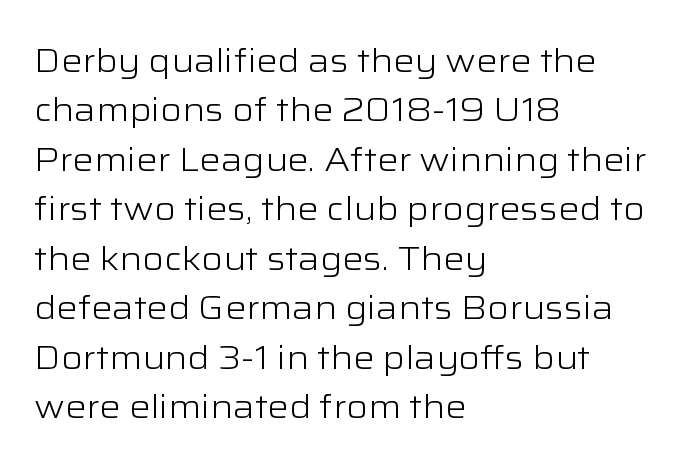
Q: Is the text bold? A: No.
Q: Is the text italic (slanted)? A: No, it is upright.
Q: Is the typeface a serif or a sans-serif typeface? A: Sans-serif.
Q: Is the text underlined? A: No.
Q: How is the paragraph aligned? A: Left-aligned.
Q: Is the spacing between letters normal or unusually wide? A: Normal.
Q: Is the spacing between lines tight, normal or loose? A: Normal.
Q: Width (condensed, normal, or wide)? A: Wide.
Q: Stroke contrast? A: Low.
Q: x-height? A: Medium.
Q: Monospaced? A: No.
